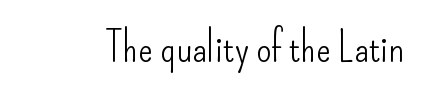
This rendering employs a face without finishing strokes, i.e., a sans-serif. The line texture is even and compact thanks to regular tracking. The strokes carry an ordinary text weight at most. Notice how the stems are strictly vertical — no italics here.
